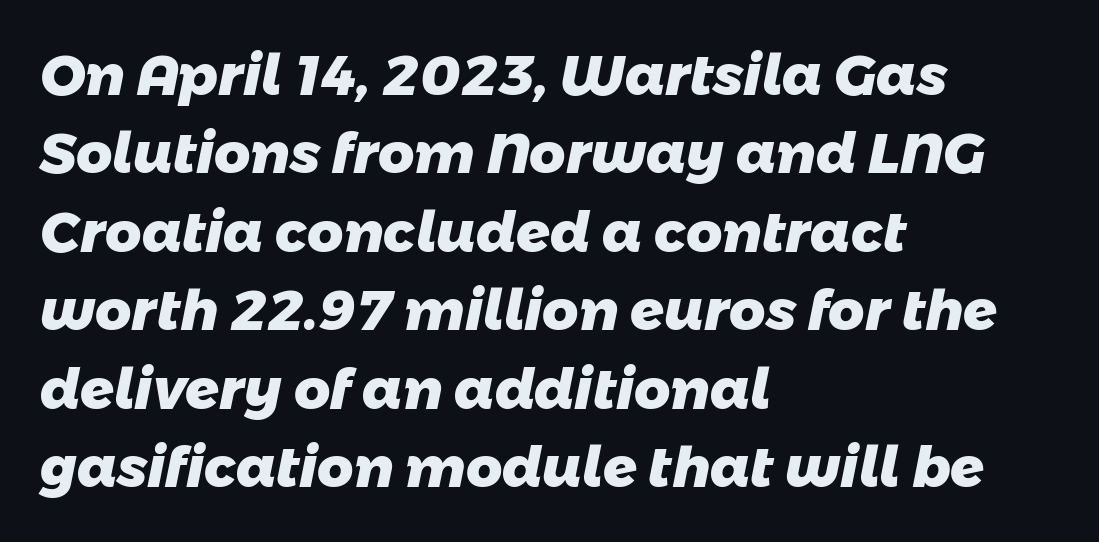
Q: Is the text bold? A: Yes.
Q: Is the typeface a serif or a sans-serif typeface? A: Sans-serif.
Q: Is the text underlined? A: No.
Q: How is the paragraph aligned? A: Left-aligned.
Q: Is the spacing between letters normal or unusually wide? A: Normal.
Q: Is the spacing between lines tight, normal or loose? A: Normal.
Q: Width (condensed, normal, or wide)? A: Normal.
Q: Stroke contrast? A: Low.
Q: x-height? A: Medium.
Q: Monospaced? A: No.
